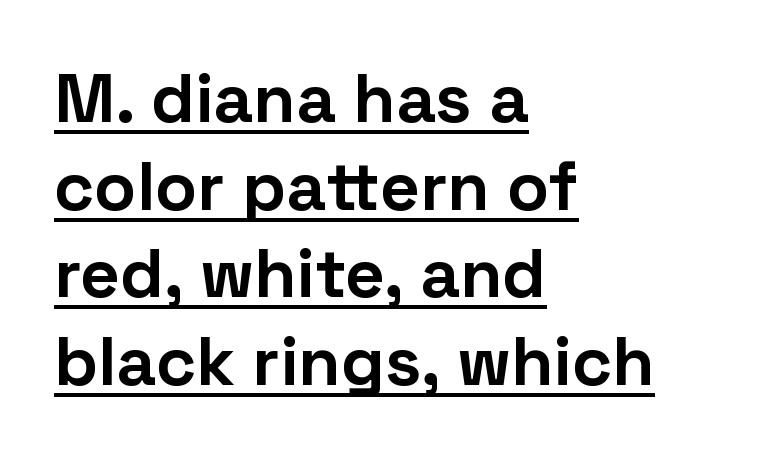
Q: Is the text bold? A: Yes.
Q: Is the text italic (slanted)? A: No, it is upright.
Q: Is the typeface a serif or a sans-serif typeface? A: Sans-serif.
Q: Is the text underlined? A: Yes.
Q: How is the paragraph aligned? A: Left-aligned.
Q: Is the spacing between letters normal or unusually wide? A: Normal.
Q: Is the spacing between lines tight, normal or loose? A: Normal.
Q: Width (condensed, normal, or wide)? A: Normal.
Q: Stroke contrast? A: Low.
Q: x-height? A: Medium.
Q: Monospaced? A: No.
